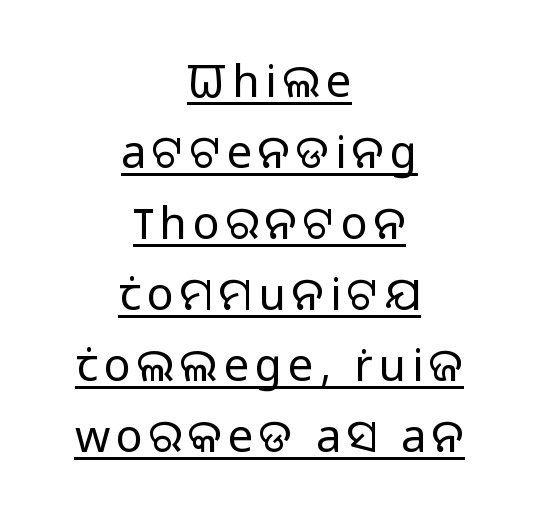
Classification — sans serif. Horizontal bands of white between lines are of average thickness. The string is rendered with underlining switched on. The typesetter chose a symmetrical, centered arrangement here.
